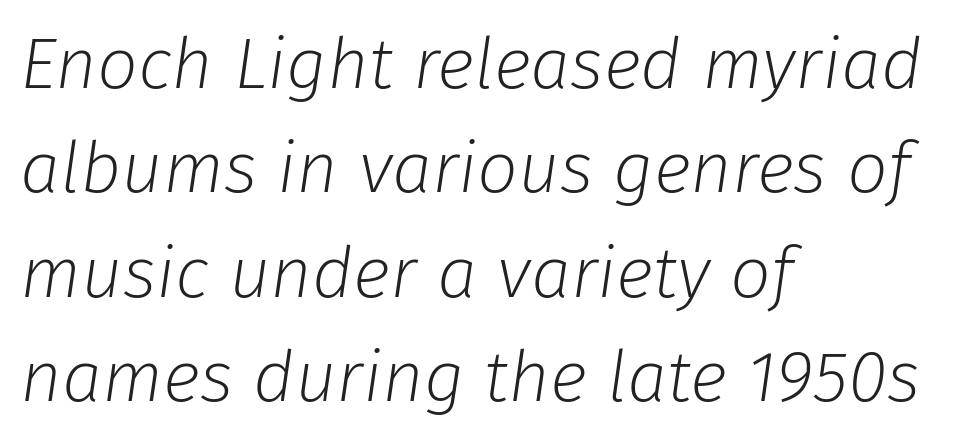
{"italic": "yes", "lean": "right", "slant_degrees": 8, "bold": "no", "weight": "light", "width": "normal", "stroke_contrast": "low", "x_height": "medium", "monospaced": "no", "underline": "no", "align": "left", "line_spacing": "normal", "line_spacing_ratio": 1.45, "letter_spacing": "normal", "letter_spacing_em": 0.0, "glyph_px": 72}
